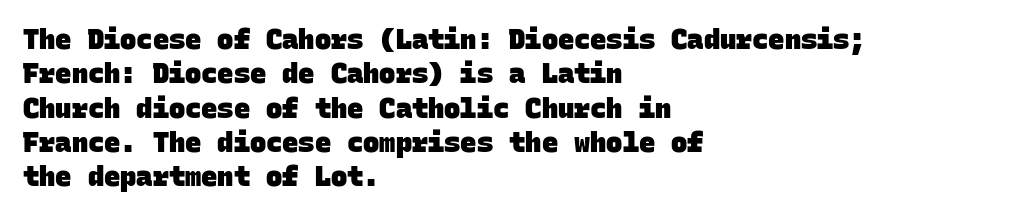
{"bold": "yes", "underline": "no", "align": "left", "line_spacing": "normal", "line_spacing_ratio": 1.27, "letter_spacing": "normal", "letter_spacing_em": 0.0, "glyph_px": 27}
